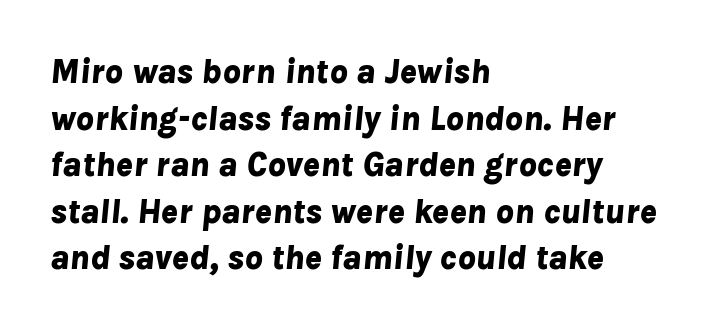
Q: Is the text bold? A: Yes.
Q: Is the text italic (slanted)? A: Yes, it leans right by about 8 degrees.
Q: Is the text underlined? A: No.
Q: How is the paragraph aligned? A: Left-aligned.
Q: Is the spacing between letters normal or unusually wide? A: Normal.
Q: Is the spacing between lines tight, normal or loose? A: Normal.
Q: Width (condensed, normal, or wide)? A: Normal.
Q: Stroke contrast? A: Low.
Q: x-height? A: Medium.
Q: Monospaced? A: No.
